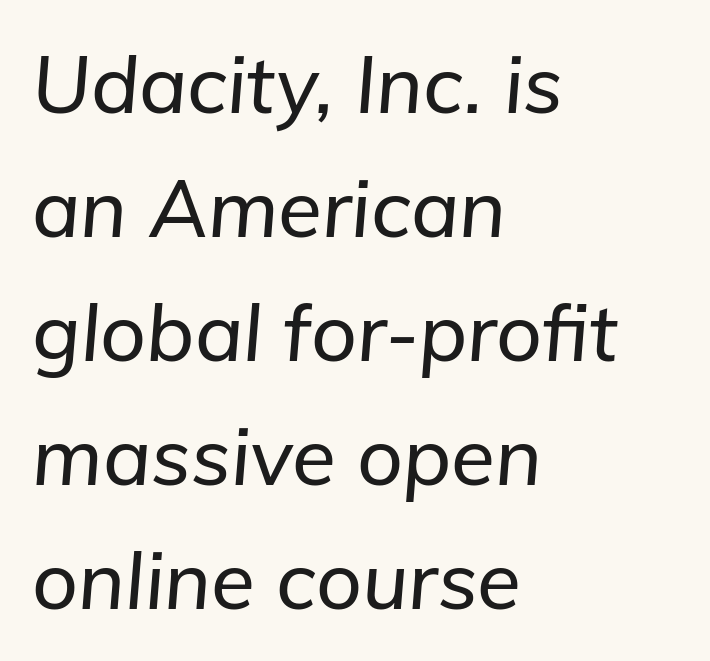
The image shows 80 px text type, italic (leaning right); set left-aligned, normal line spacing (1.55x), normal letter spacing, not underlined; low stroke contrast and a medium x-height.
